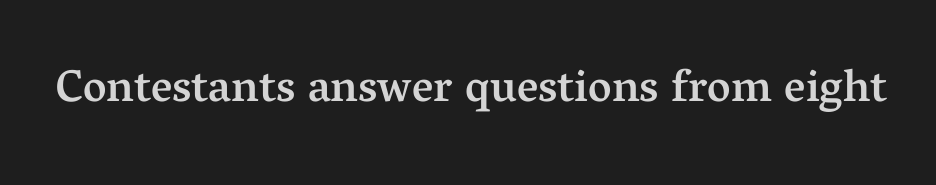
Letterform terminals end in serifs throughout the passage. Look at the tracking — it's just the regular setting, nothing added. As a designer I'd log this as weight 600, semibold. Notice how the stems are strictly vertical — no italics here. Do the characters align in a grid? No, the font is proportional.
